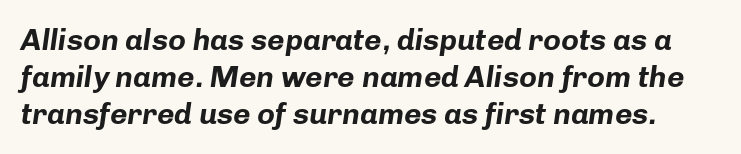
The image shows 30 px bold type, italic (leaning right); set line spacing 1.24x, normal letter spacing, not underlined; low stroke contrast and a medium x-height.
